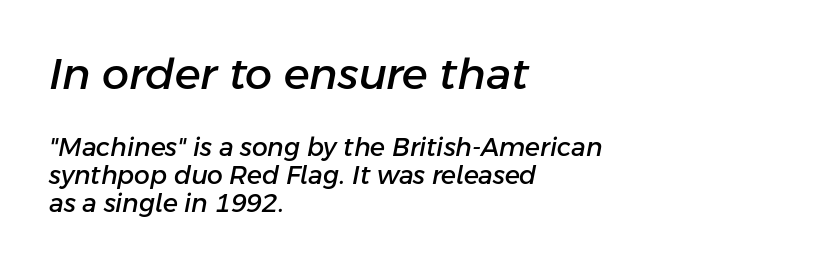
{"italic": "yes", "lean": "right", "slant_degrees": 11, "width": "normal", "stroke_contrast": "low", "x_height": "medium", "monospaced": "no", "underline": "no", "align": "left", "line_spacing": "tight", "line_spacing_ratio": 1.12, "letter_spacing": "normal", "letter_spacing_em": 0.0, "larger_block": "first", "size_ratio": 1.72, "glyph_px": 43}
